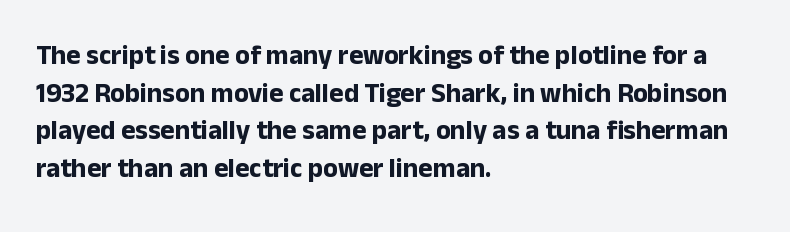
The image shows 27 px bold type, upright; set left-aligned, normal line spacing (1.39x), normal letter spacing, not underlined.
